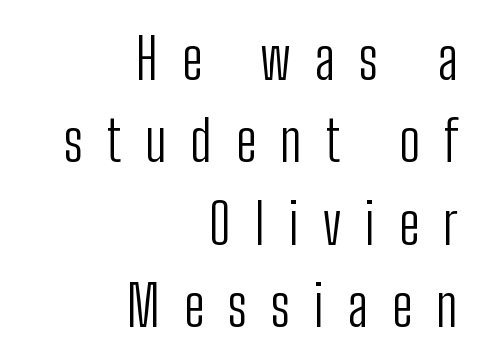
Vertical spacing — default. Summary of weight: not heavy and not bold. A sans-serif font was chosen for this passage. Check under the words: just untouched page.
